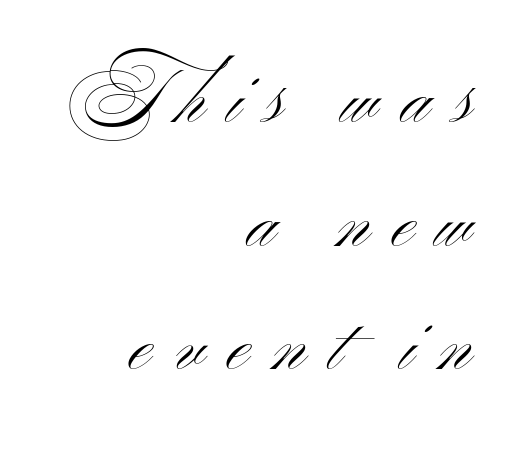
The strokes carry an ordinary text weight at most. Someone cranked the tracking dial way up on this one. The face used here is proportionally spaced, like ordinary book or web type. Does the copy run flush right? Yes — the right margin is perfectly even.
